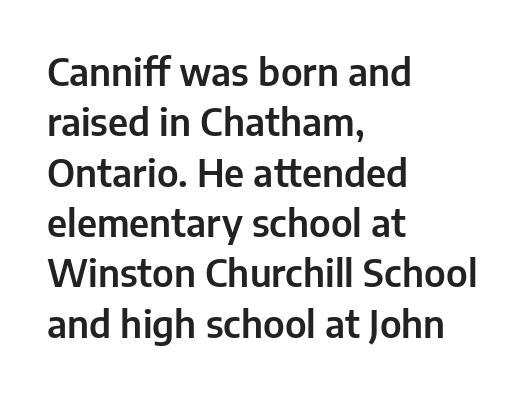
Q: Is the text italic (slanted)? A: No, it is upright.
Q: Is the typeface a serif or a sans-serif typeface? A: Sans-serif.
Q: Is the text underlined? A: No.
Q: How is the paragraph aligned? A: Left-aligned.
Q: Is the spacing between letters normal or unusually wide? A: Normal.
Q: Is the spacing between lines tight, normal or loose? A: Normal.
Q: Width (condensed, normal, or wide)? A: Normal.
Q: Stroke contrast? A: Low.
Q: x-height? A: Medium.
Q: Monospaced? A: No.
